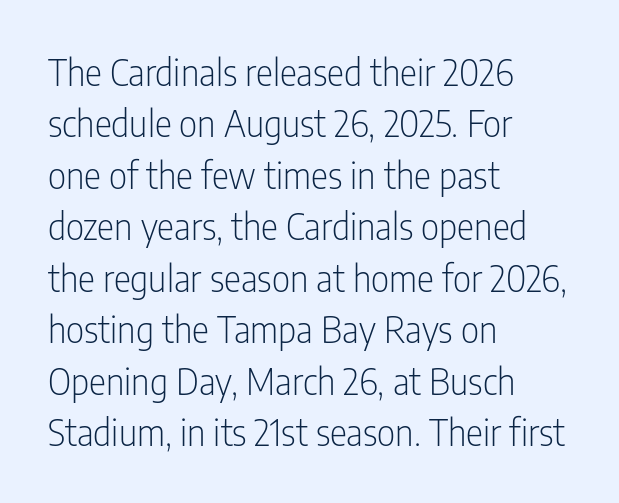
Whoever set this chose a conventional vertical rhythm. Summary of weight: not heavy and not bold. This sample uses an upright cut, with every glyph sitting square on the baseline. Glyph-to-glyph distance matches everyday printed text.
